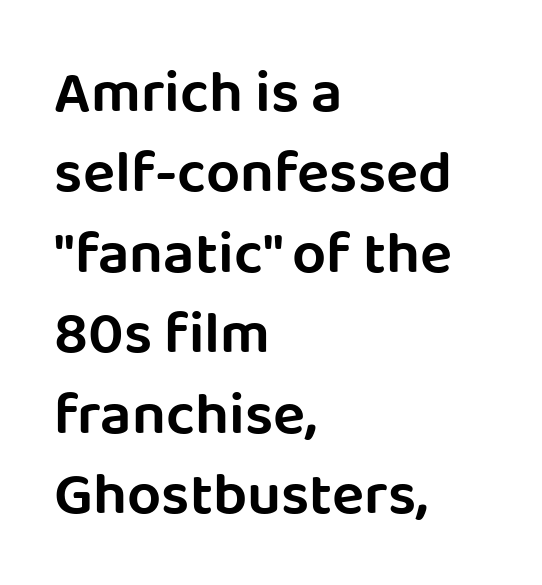
Spacing verdict: proportional, widths tailored to each character. Normally led — the rows are evenly, conventionally spaced. A typesetter would label this face a sans. Short note: letters normally spaced. Bare-footed words on every line.
